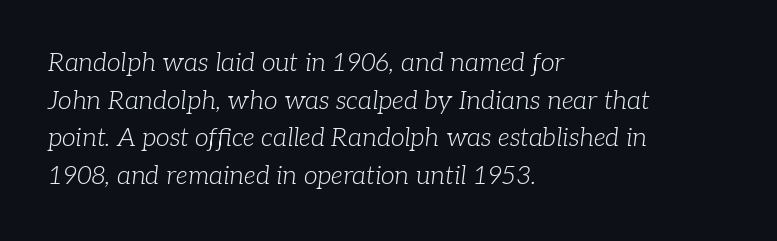
Q: Is the text bold? A: No.
Q: Is the text italic (slanted)? A: Yes, it leans right by about 7 degrees.
Q: Is the text underlined? A: No.
Q: How is the paragraph aligned? A: Left-aligned.
Q: Is the spacing between letters normal or unusually wide? A: Normal.
Q: Is the spacing between lines tight, normal or loose? A: Normal.
